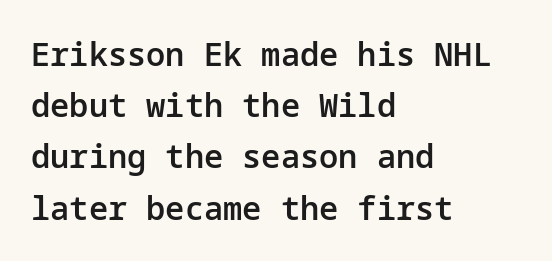
The typography opts for an upright posture over an oblique one. The vertical gap from one line to the next is medium. The glyphs have the mass of a demibold cut, below bold. This rendering leaves character spacing at its baseline value. Caption: multi-line text, flush left, ragged right.
